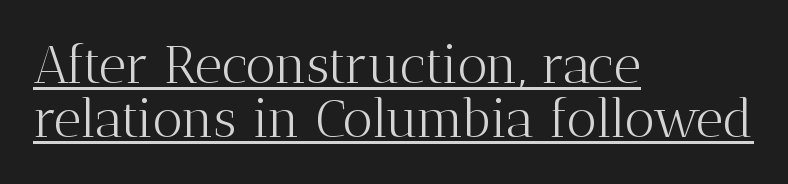
Q: Is the text bold? A: No.
Q: Is the text italic (slanted)? A: No, it is upright.
Q: Is the typeface a serif or a sans-serif typeface? A: Serif.
Q: Is the text underlined? A: Yes.
Q: How is the paragraph aligned? A: Left-aligned.
Q: Is the spacing between letters normal or unusually wide? A: Normal.
Q: Is the spacing between lines tight, normal or loose? A: Tight.
Q: Width (condensed, normal, or wide)? A: Normal.
Q: Stroke contrast? A: Medium.
Q: x-height? A: Medium.
Q: Monospaced? A: No.
